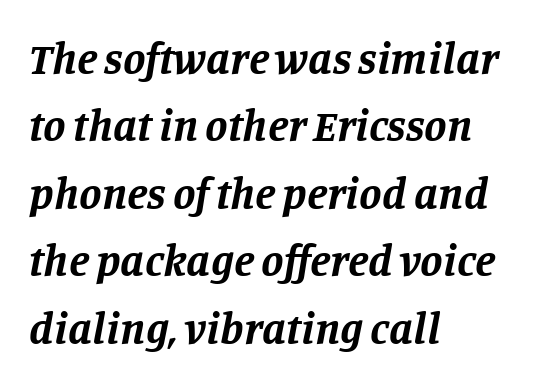
{"serif": "yes", "italic": "yes", "lean": "right", "slant_degrees": 11, "bold": "yes", "weight": "bold", "width": "normal", "stroke_contrast": "low", "x_height": "large", "monospaced": "no", "underline": "no", "align": "left", "line_spacing": "normal", "line_spacing_ratio": 1.5, "letter_spacing": "normal", "letter_spacing_em": 0.0, "glyph_px": 45}
